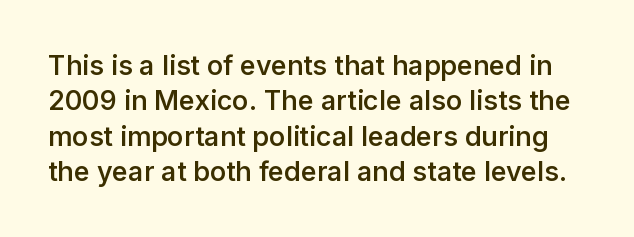
{"italic": "no", "bold": "semi", "underline": "no", "line_spacing": "normal", "line_spacing_ratio": 1.31, "letter_spacing": "normal", "letter_spacing_em": 0.0, "glyph_px": 27}
